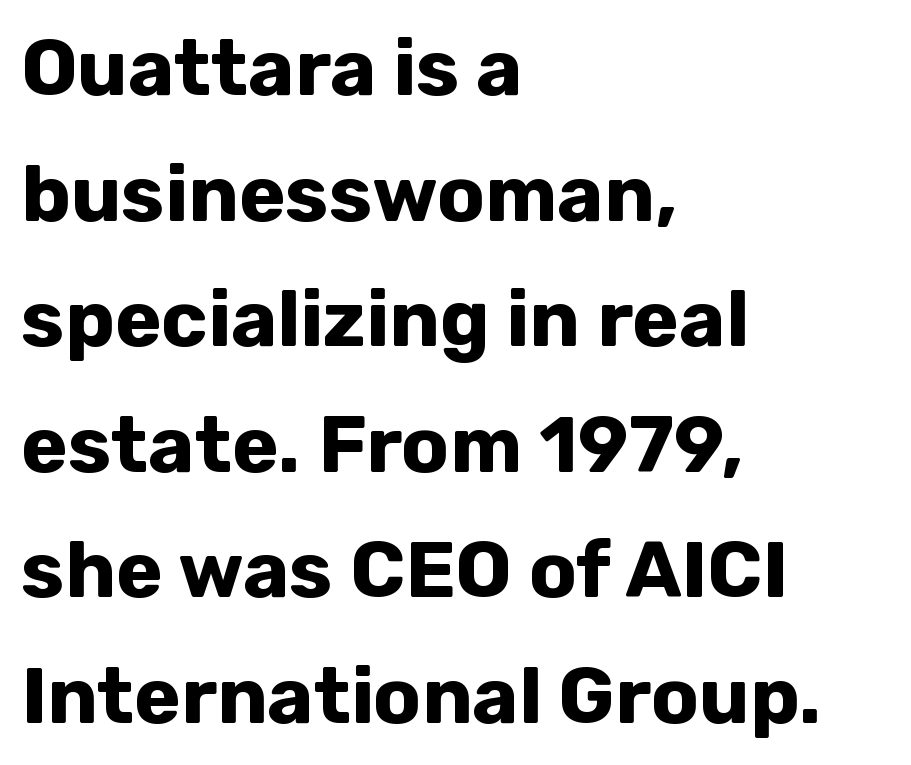
A bare baseline throughout the passage. Nothing sits at the stroke ends, so this counts as sans-serif. The face used here is proportionally spaced, like ordinary book or web type. How are the letters spaced? Ordinarily, with no added tracking.
